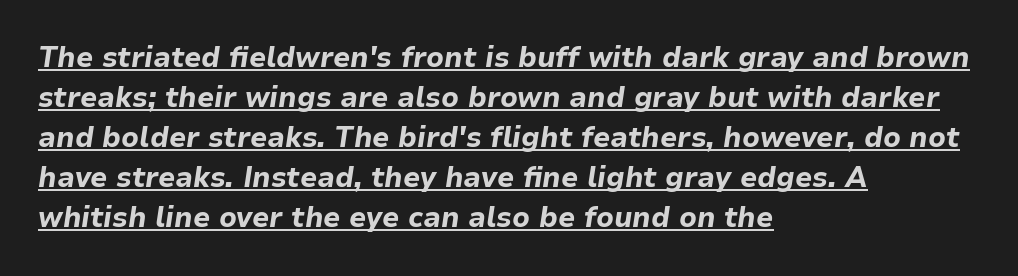
These lines are set flush left with a ragged right edge. Honestly, the underline is the first thing you notice here. The rendering uses natural spacing where letterforms have individual widths. The passage shown is emphatically bold.
